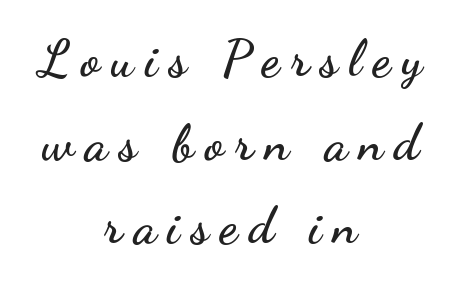
Q: Is the text italic (slanted)? A: Yes.
Q: Is the typeface a serif or a sans-serif typeface? A: Sans-serif.
Q: Is the text underlined? A: No.
Q: How is the paragraph aligned? A: Centered.
Q: Is the spacing between letters normal or unusually wide? A: Unusually wide.
Q: Is the spacing between lines tight, normal or loose? A: Normal.
Q: Width (condensed, normal, or wide)? A: Wide.
Q: Stroke contrast? A: Low.
Q: x-height? A: Small.
Q: Monospaced? A: No.
